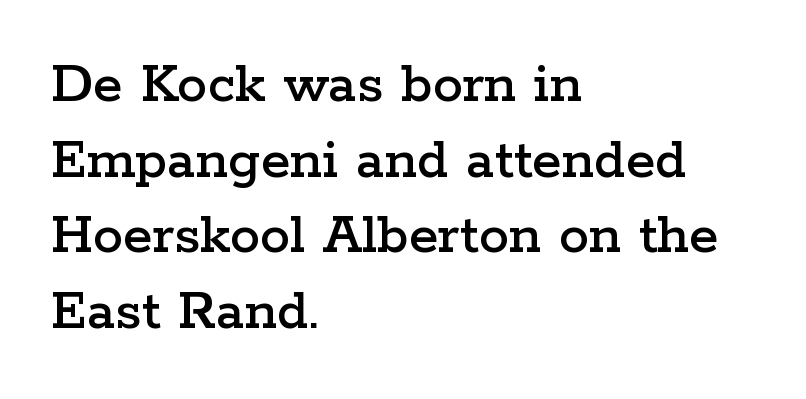
{"serif": "yes", "italic": "no", "width": "wide", "stroke_contrast": "low", "x_height": "medium", "monospaced": "no", "underline": "no", "align": "left", "line_spacing": "normal", "line_spacing_ratio": 1.26, "letter_spacing": "normal", "letter_spacing_em": 0.0, "glyph_px": 60}
